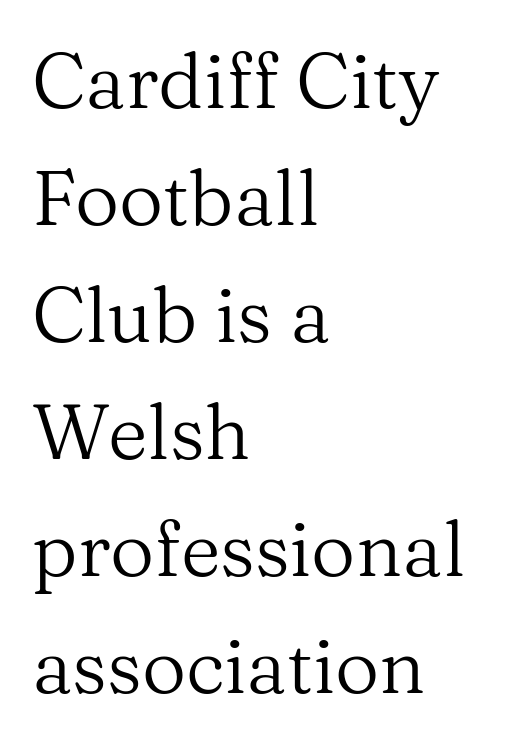
Line spacing here is normal. Nobody drew a line under any word here. Default kerning and tracking; the words read as compact shapes. Upright lettering throughout. The typeface chosen for these lines features serifs. Summary of weight: not heavy and not bold.
